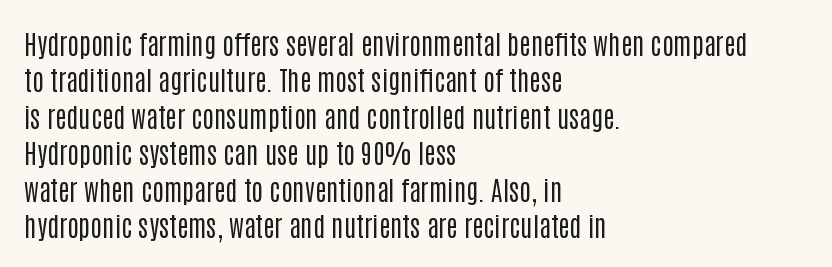
{"italic": "no", "bold": "no", "underline": "no", "align": "left", "line_spacing": "normal", "line_spacing_ratio": 1.35, "letter_spacing": "normal", "letter_spacing_em": 0.0, "glyph_px": 27}
